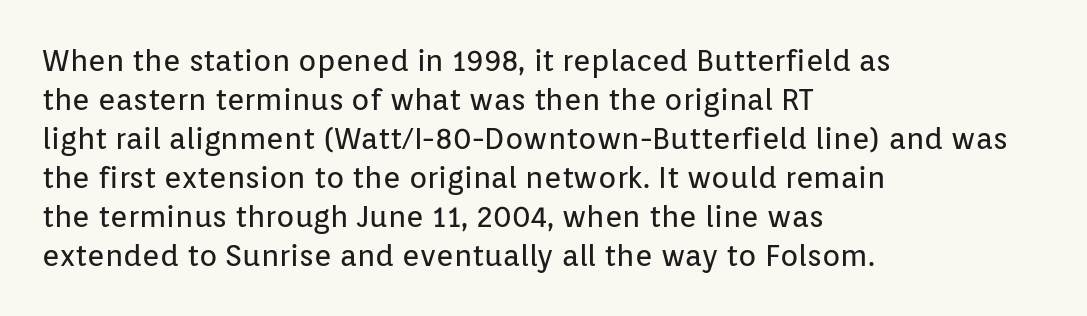
The image shows 30 px regular-weight sans-serif type, upright; set left-aligned, normal line spacing (1.3x), normal letter spacing, not underlined; low stroke contrast and a medium x-height.
